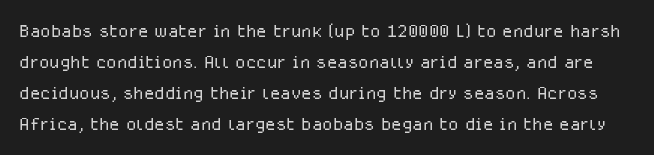
{"italic": "no", "bold": "no", "underline": "no", "line_spacing": "normal", "line_spacing_ratio": 1.29, "letter_spacing": "normal", "letter_spacing_em": 0.0, "glyph_px": 24}
